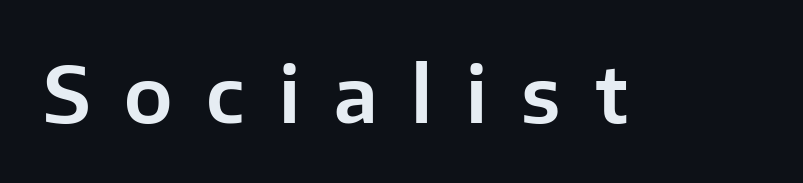
The gaps between neighbouring characters are conspicuously large. Regarding serifs, this sample does without them. When letters stand straight like this, we call the style roman or upright. Is this a fixed-width face? No — the glyphs have proportional, varying widths. The baseline area is clear.
